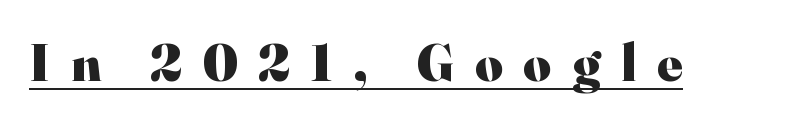
Tracking value appears strongly positive — letters spread wide. Here the designer chose a conventional face with non-uniform glyph widths. This is underlined copy, the kind a proofreader might mark for attention. Old-style or modern, the face here clearly has serifs.
